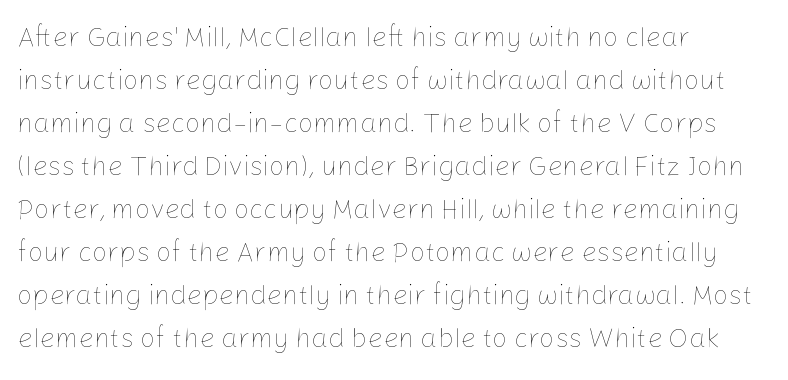
Line beginnings align vertically; line endings do not. Quick note: not italic, upright. No chunkiness to these letters — they're not bold. Default kerning and tracking; the words read as compact shapes.
